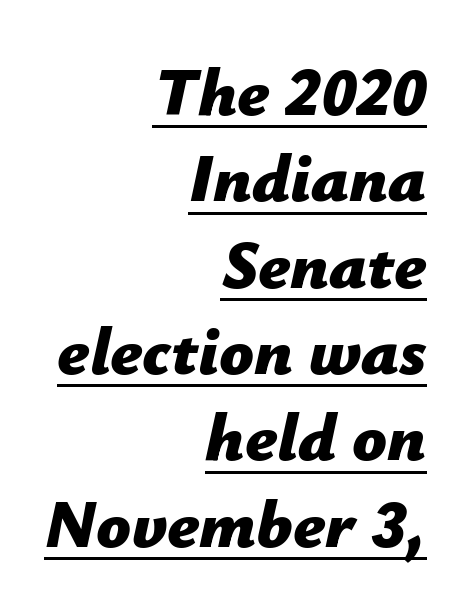
{"italic": "yes", "lean": "right", "slant_degrees": 12, "bold": "yes", "weight": "bold", "width": "normal", "stroke_contrast": "low", "x_height": "medium", "monospaced": "no", "underline": "yes", "align": "right", "line_spacing": "normal", "line_spacing_ratio": 1.27, "letter_spacing": "normal", "letter_spacing_em": 0.0, "glyph_px": 68}
